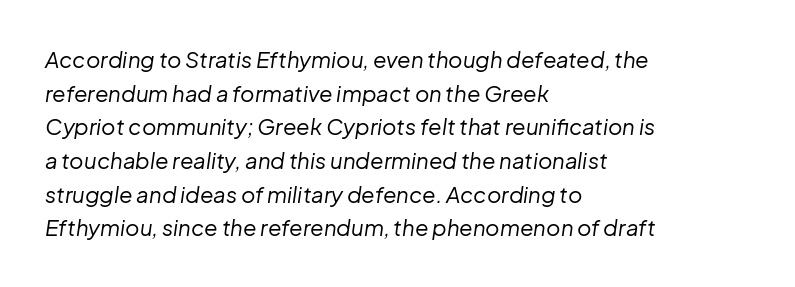
{"italic": "yes", "lean": "right", "slant_degrees": 8, "bold": "no", "underline": "no", "align": "left", "line_spacing": "normal", "line_spacing_ratio": 1.53, "letter_spacing": "normal", "letter_spacing_em": 0.0, "glyph_px": 22}
